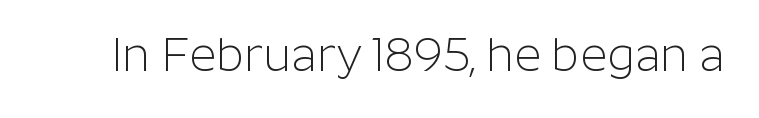
Classification — sans serif. These lines keep a tight, regular rhythm from letter to letter. Note the varied advance widths — an 'i' is clearly narrower than an 'm'. Nope, not italic — everything's standing straight.
